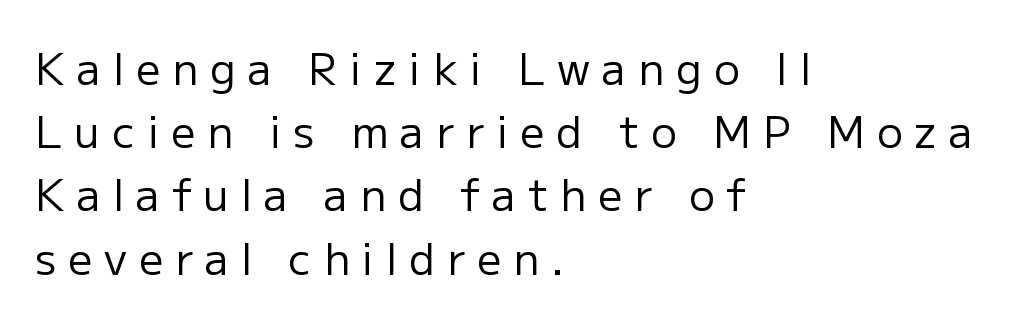
{"serif": "no", "italic": "no", "bold": "no", "weight": "regular", "width": "normal", "stroke_contrast": "low", "x_height": "medium", "monospaced": "no", "underline": "no", "align": "left", "line_spacing": "normal", "line_spacing_ratio": 1.47, "letter_spacing": "wide", "letter_spacing_em": 0.28, "glyph_px": 43}
